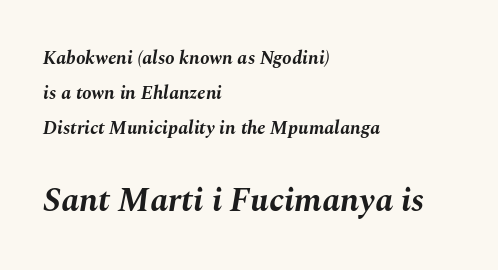
Italic: yes, the glyphs are oblique. Whoever set this made the second block the dominant, larger element. Where is the straight margin? On the left. The space beneath each line is pristine and unruled. Is the type bold? Yes — the strokes are clearly thick and heavy. Default kerning and tracking; the words read as compact shapes.
